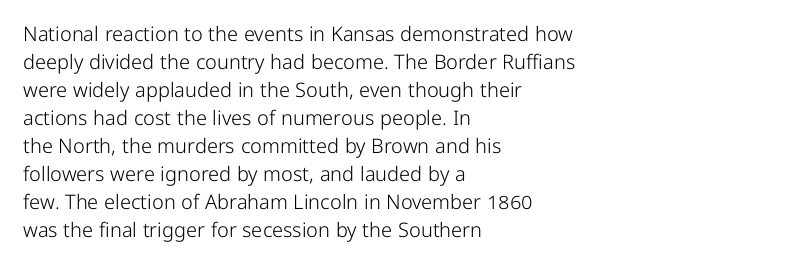
The image shows 20 px text type, upright; set left-aligned, normal line spacing (1.4x), normal letter spacing, not underlined.
